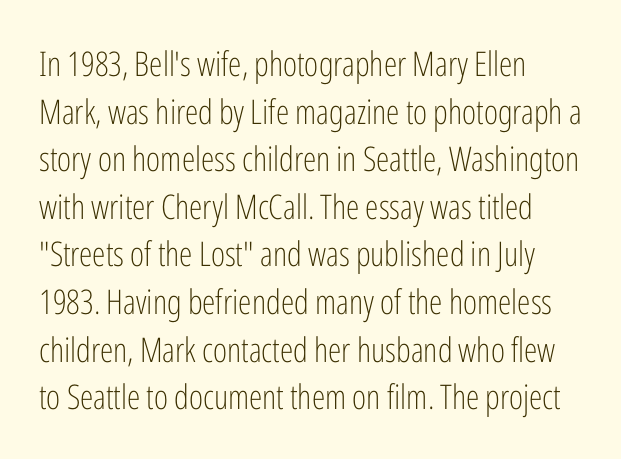
The image shows 34 px light, condensed sans-serif type, upright; set left-aligned, normal line spacing (1.4x), normal letter spacing, not underlined; low stroke contrast and a medium x-height.
